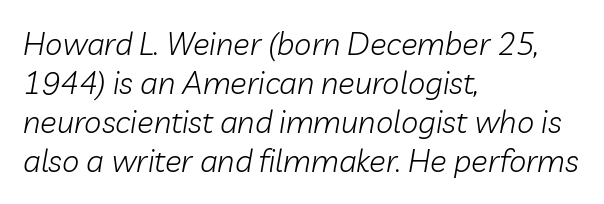
The image shows 31 px light type, italic (leaning right); set left-aligned, normal line spacing (1.26x), normal letter spacing, not underlined; low stroke contrast and a medium x-height.
